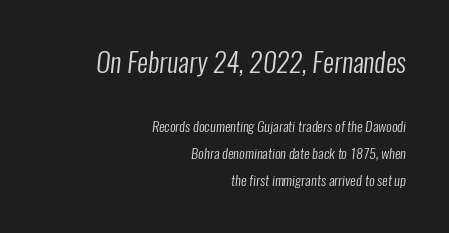
{"bold": "no", "underline": "no", "align": "right", "line_spacing": "loose", "line_spacing_ratio": 1.91, "letter_spacing": "normal", "letter_spacing_em": 0.0, "larger_block": "first", "size_ratio": 1.93, "glyph_px": 27}
